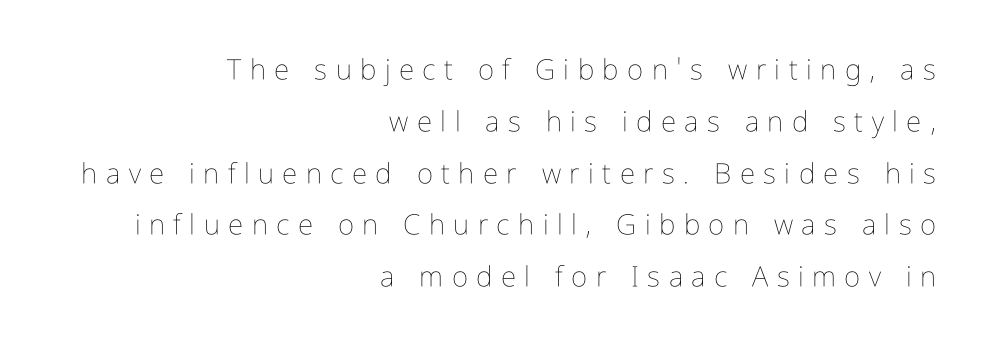
Q: Is the text bold? A: No.
Q: Is the text italic (slanted)? A: No, it is upright.
Q: Is the text underlined? A: No.
Q: How is the paragraph aligned? A: Right-aligned.
Q: Is the spacing between letters normal or unusually wide? A: Unusually wide.
Q: Width (condensed, normal, or wide)? A: Condensed.
Q: Stroke contrast? A: Low.
Q: x-height? A: Medium.
Q: Monospaced? A: No.
